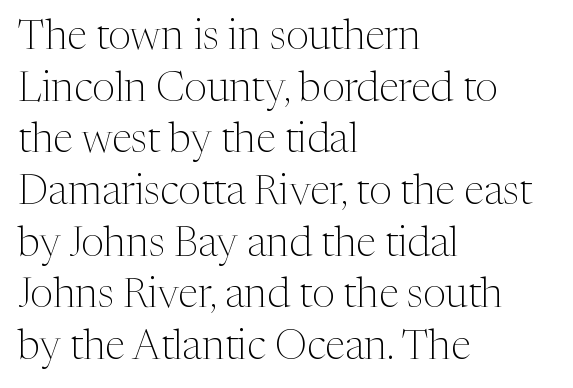
Upright lettering throughout. The area under the type is left untouched. Typographically, this falls in the serif category. Normally led — the rows are evenly, conventionally spaced. The passage shown is not bold in any degree.
